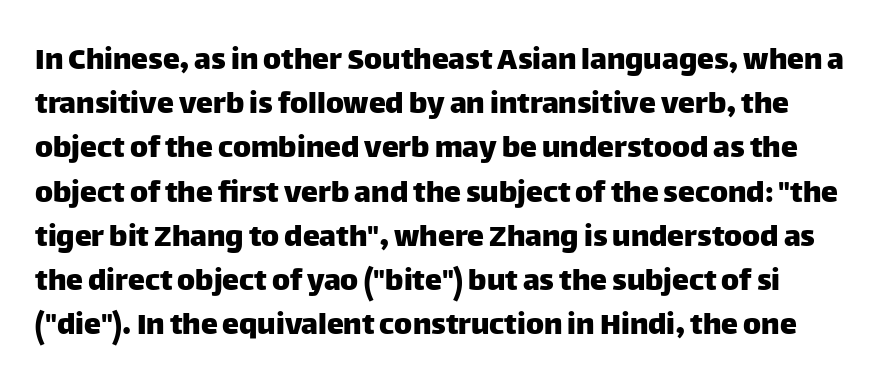
{"serif": "no", "italic": "no", "width": "normal", "stroke_contrast": "low", "x_height": "large", "monospaced": "no", "underline": "no", "line_spacing": "normal", "line_spacing_ratio": 1.3, "letter_spacing": "normal", "letter_spacing_em": 0.0, "glyph_px": 34}
